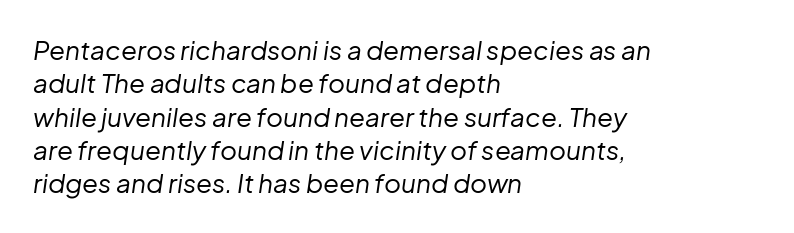
Q: Is the text bold? A: No.
Q: Is the text italic (slanted)? A: Yes, it leans right by about 8 degrees.
Q: Is the text underlined? A: No.
Q: How is the paragraph aligned? A: Left-aligned.
Q: Is the spacing between letters normal or unusually wide? A: Normal.
Q: Is the spacing between lines tight, normal or loose? A: Normal.
